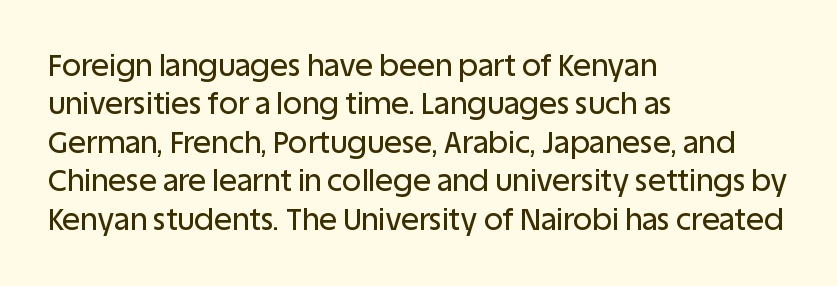
Q: Is the text italic (slanted)? A: No, it is upright.
Q: Is the typeface a serif or a sans-serif typeface? A: Sans-serif.
Q: Is the text underlined? A: No.
Q: How is the paragraph aligned? A: Left-aligned.
Q: Is the spacing between letters normal or unusually wide? A: Normal.
Q: Is the spacing between lines tight, normal or loose? A: Normal.
Q: Width (condensed, normal, or wide)? A: Normal.
Q: Stroke contrast? A: Low.
Q: x-height? A: Large.
Q: Monospaced? A: No.
